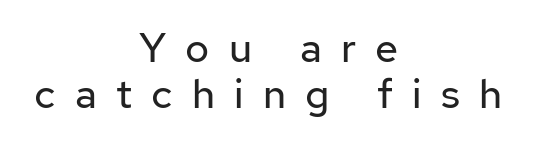
The image shows 41 px regular-weight sans-serif type, upright; set centered, tight line spacing (1.13x), unusually wide letter spacing (+0.47 em), not underlined; low stroke contrast and a medium x-height.
